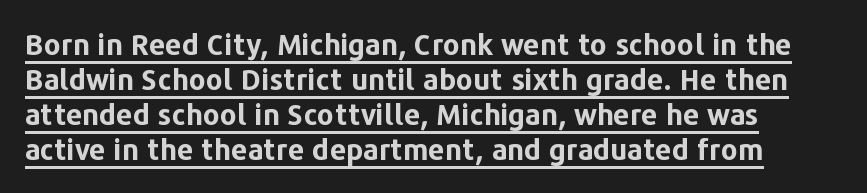
{"serif": "no", "italic": "no", "bold": "yes", "weight": "bold", "width": "normal", "stroke_contrast": "low", "x_height": "medium", "monospaced": "no", "underline": "yes", "align": "left", "line_spacing_ratio": 1.21, "letter_spacing": "normal", "letter_spacing_em": 0.0, "glyph_px": 29}
